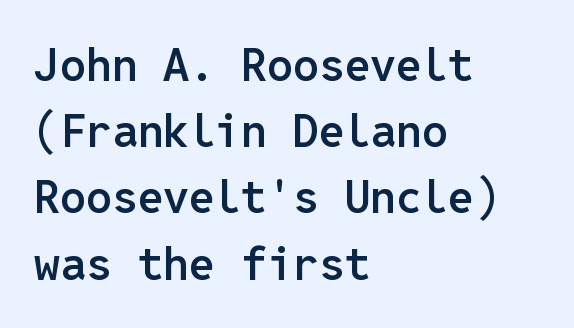
Q: Is the text bold? A: Semi-bold.
Q: Is the text italic (slanted)? A: No, it is upright.
Q: Is the typeface a serif or a sans-serif typeface? A: Sans-serif.
Q: Is the text underlined? A: No.
Q: How is the paragraph aligned? A: Left-aligned.
Q: Is the spacing between letters normal or unusually wide? A: Normal.
Q: Is the spacing between lines tight, normal or loose? A: Normal.
Q: Width (condensed, normal, or wide)? A: Normal.
Q: Stroke contrast? A: Low.
Q: x-height? A: Medium.
Q: Monospaced? A: Yes.
